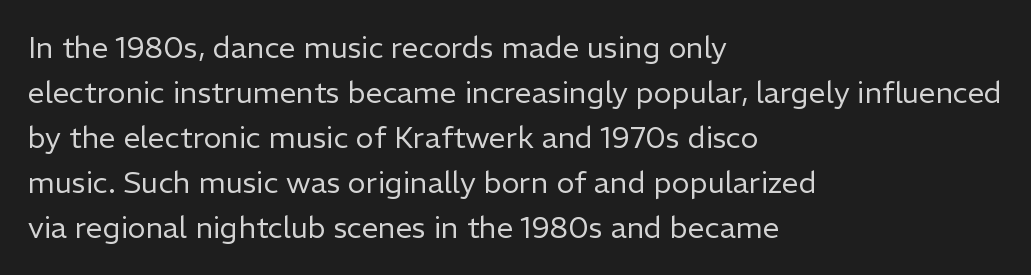
The image shows 30 px regular-weight sans-serif type, upright; set left-aligned, normal line spacing (1.5x), normal letter spacing, not underlined; low stroke contrast and a medium x-height.
